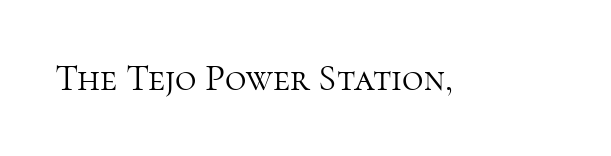
Looks like regular typesetting: each glyph gets only the width it needs. The type is set solid horizontally, with unmodified tracking. In terms of posture, this sample is upright. The typeface chosen for these lines features serifs. The baseline area is clear. Stroke mass is kept to a normal reading level or below.
